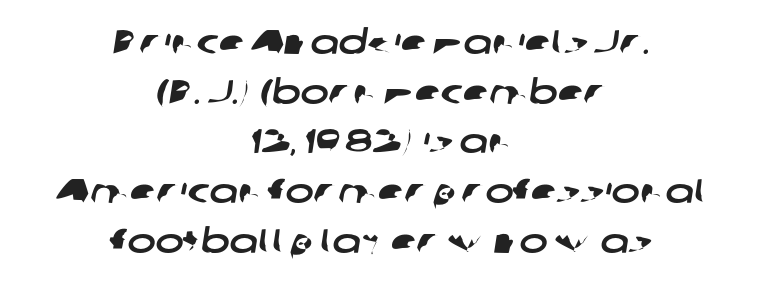
The image shows 34 px wide sans-serif type; set centered, normal line spacing (1.46x), normal letter spacing, not underlined; low stroke contrast and a medium x-height.
